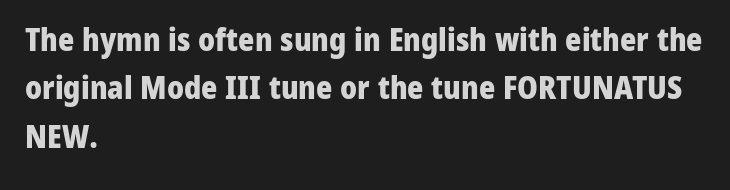
This rendering employs a face without finishing strokes, i.e., a sans-serif. Honestly, the letter spacing is just normal — you wouldn't notice it. Students, this is bold: see how much ink each stroke carries. You can tell it's not italic because the verticals are truly vertical. In CSS terms this would be text-align: left.
